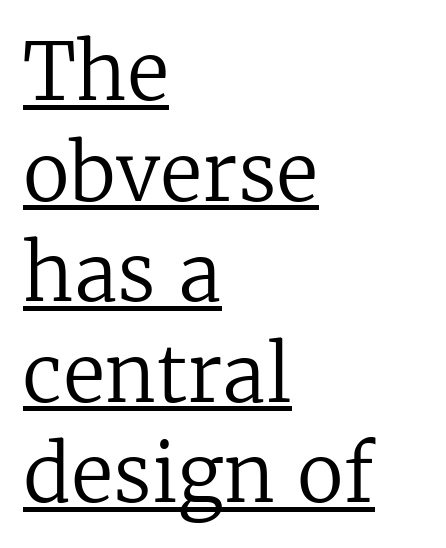
Q: Is the text bold? A: No.
Q: Is the text italic (slanted)? A: No, it is upright.
Q: Is the typeface a serif or a sans-serif typeface? A: Serif.
Q: Is the text underlined? A: Yes.
Q: How is the paragraph aligned? A: Left-aligned.
Q: Is the spacing between letters normal or unusually wide? A: Normal.
Q: Is the spacing between lines tight, normal or loose? A: Normal.
Q: Width (condensed, normal, or wide)? A: Normal.
Q: Stroke contrast? A: Low.
Q: x-height? A: Medium.
Q: Monospaced? A: No.
